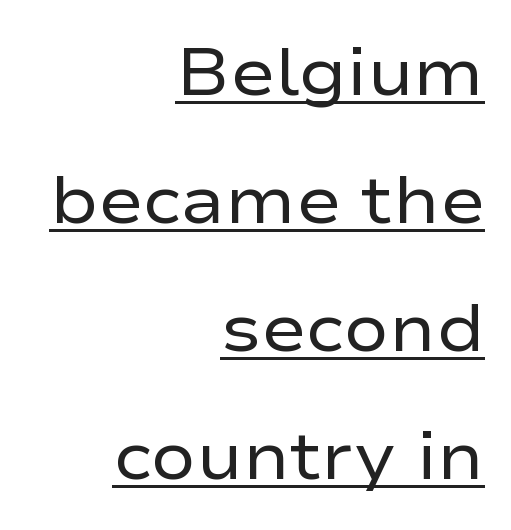
Vertical stems look standard width or narrower in stroke. Underlining? Definitely there. You can tell it's not italic because the verticals are truly vertical. Classification — sans serif. Honestly, the letter spacing is just normal — you wouldn't notice it. Do the characters align in a grid? No, the font is proportional.
